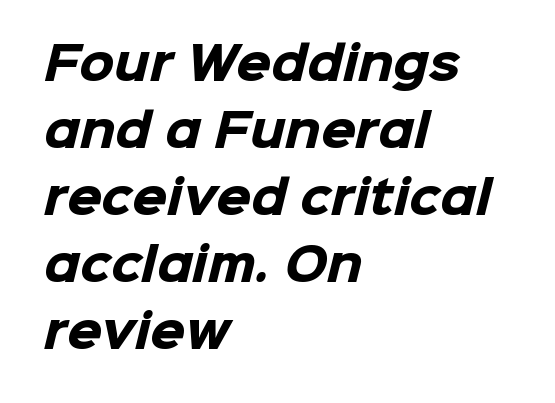
Q: Is the text bold? A: Yes.
Q: Is the typeface a serif or a sans-serif typeface? A: Sans-serif.
Q: Is the text underlined? A: No.
Q: How is the paragraph aligned? A: Left-aligned.
Q: Is the spacing between letters normal or unusually wide? A: Normal.
Q: Is the spacing between lines tight, normal or loose? A: Normal.
Q: Width (condensed, normal, or wide)? A: Normal.
Q: Stroke contrast? A: Low.
Q: x-height? A: Medium.
Q: Monospaced? A: No.
